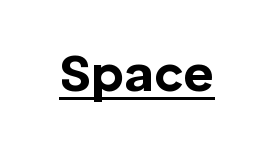
Does the type have serifs? No, each stem ends abruptly. The font is running at its bold setting. It's the straight-up-and-down kind of type. Character widths vary here, with narrow letters taking less room than wide ones. Has an underline been added? It has. This sample uses plain, unmodified letter spacing.
